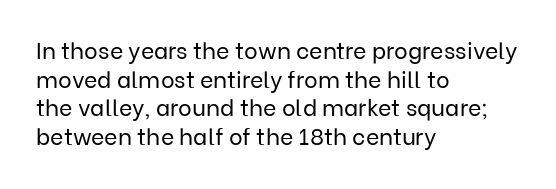
The lines sit at an ordinary, default distance from one another. The text block is weighted toward the left margin, trailing off unevenly rightward. Tracking value appears to be zero — textbook default spacing. Has an underline been added? It has not. Stroke mass is kept to a normal reading level or below.
